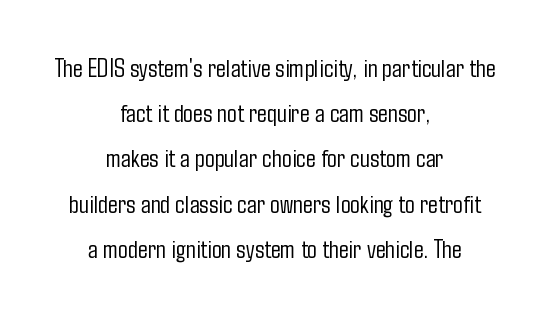
Q: Is the text bold? A: No.
Q: Is the text italic (slanted)? A: No, it is upright.
Q: Is the text underlined? A: No.
Q: How is the paragraph aligned? A: Centered.
Q: Is the spacing between letters normal or unusually wide? A: Normal.
